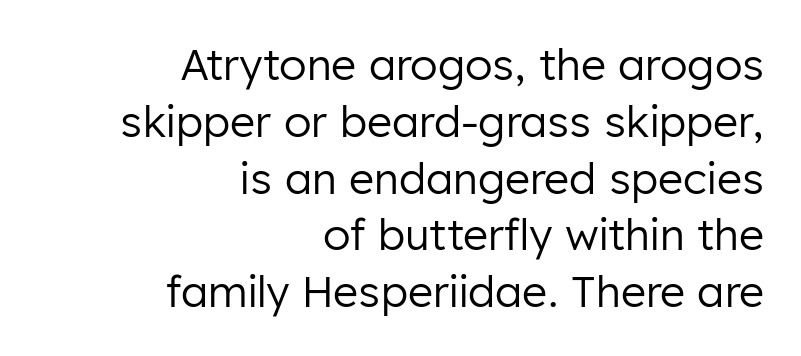
{"serif": "no", "italic": "no", "bold": "no", "weight": "regular", "width": "normal", "stroke_contrast": "low", "x_height": "medium", "monospaced": "no", "underline": "no", "align": "right", "line_spacing": "normal", "line_spacing_ratio": 1.32, "letter_spacing": "normal", "letter_spacing_em": 0.0, "glyph_px": 43}
